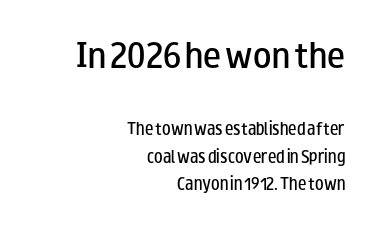
The image shows 30 px semibold, wide sans-serif type, upright; set right-aligned, loose line spacing (1.95x), normal letter spacing, not underlined; the first (top) block is 2.14x larger; low stroke contrast and a small x-height.
